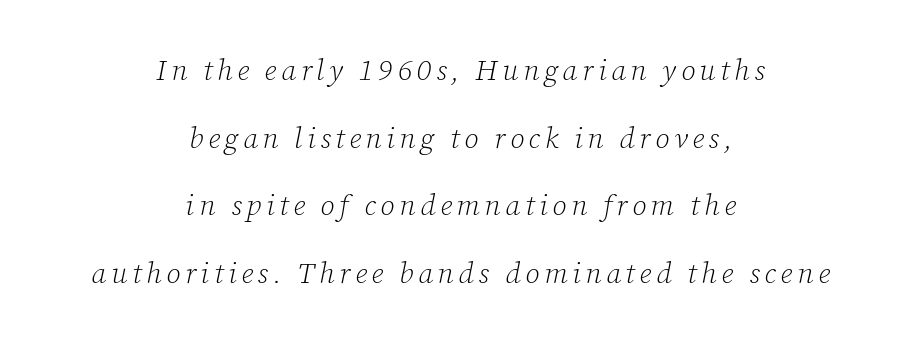
{"serif": "yes", "italic": "yes", "lean": "right", "slant_degrees": 12, "bold": "no", "weight": "light", "width": "normal", "stroke_contrast": "low", "x_height": "medium", "monospaced": "no", "underline": "no", "align": "center", "line_spacing": "loose", "line_spacing_ratio": 2.33, "glyph_px": 29}
